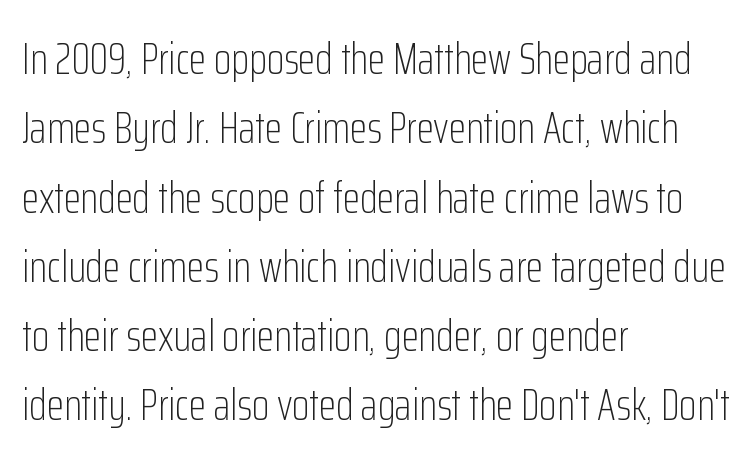
The image shows 45 px light, condensed sans-serif type, upright; set left-aligned, normal line spacing (1.54x), normal letter spacing, not underlined; low stroke contrast and a medium x-height.
